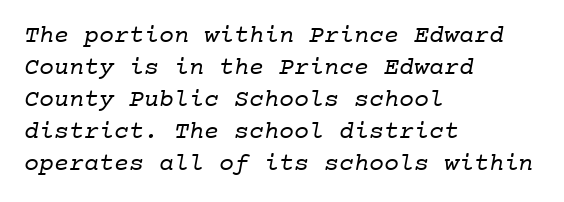
The image shows 25 px text type; set left-aligned, normal line spacing (1.28x), normal letter spacing, not underlined.
